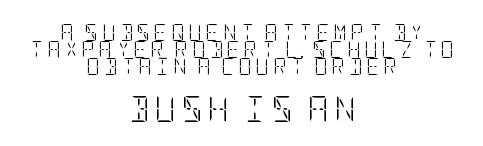
{"italic": "no", "bold": "no", "underline": "no", "align": "center", "line_spacing": "tight", "line_spacing_ratio": 1.0, "letter_spacing": "wide", "letter_spacing_em": 0.2, "larger_block": "second", "size_ratio": 1.53, "glyph_px": 26}
